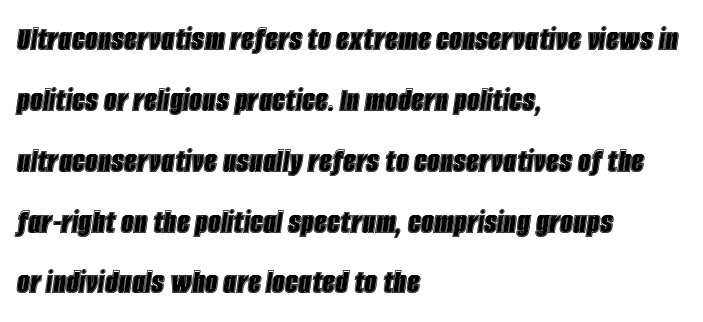
The passage shown is typed in a proportional face where columns would drift. Summary of vertical rhythm: regular, with standard interline spacing. Line beginnings align vertically; line endings do not. A bare baseline throughout the passage. Nothing unusual about the tracking: characters are spaced as the font intends.
